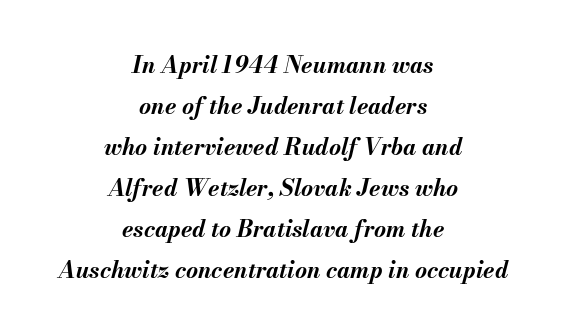
Italic? Definitely — the glyphs are oblique. The glyphs have the mass of a bold cut. Just letters on the line, the space beneath them empty. The text block is weighted toward neither margin, spreading evenly from the middle. Students, note that the glyphs here touch the page at normal intervals.
